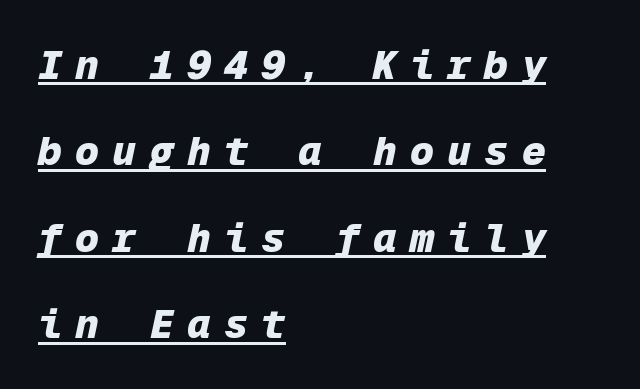
Slanted lettering throughout. Display-style spreading of the glyphs; the letterfit is very open. Leading: increased. Every row of glyphs begins at an identical x-position on the left. Each letter, wide or thin by design, is forced into the same width here.
